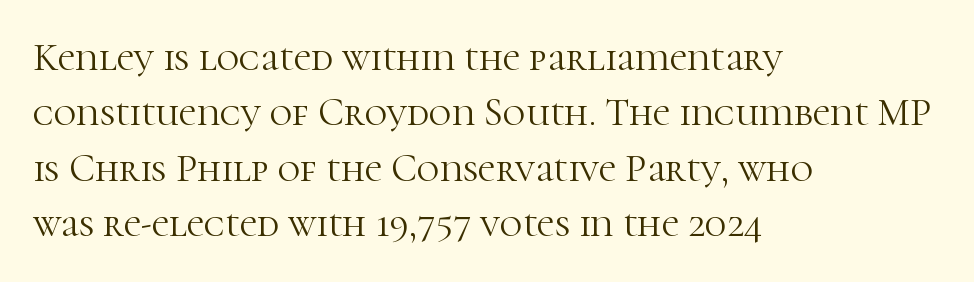
Q: Is the text bold? A: No.
Q: Is the text italic (slanted)? A: No, it is upright.
Q: Is the typeface a serif or a sans-serif typeface? A: Serif.
Q: Is the text underlined? A: No.
Q: How is the paragraph aligned? A: Left-aligned.
Q: Is the spacing between letters normal or unusually wide? A: Normal.
Q: Is the spacing between lines tight, normal or loose? A: Normal.
Q: Width (condensed, normal, or wide)? A: Normal.
Q: Stroke contrast? A: High.
Q: x-height? A: Medium.
Q: Monospaced? A: No.
